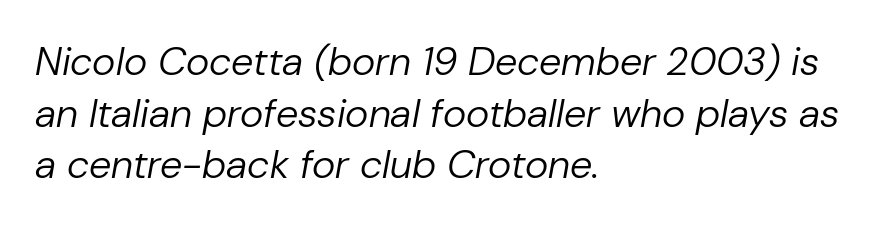
The image shows 40 px regular-weight type, italic (leaning right); set left-aligned, normal line spacing (1.29x), normal letter spacing, not underlined; low stroke contrast and a medium x-height.
